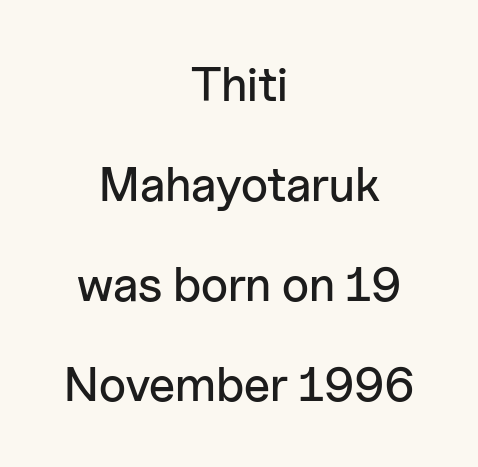
{"serif": "no", "italic": "no", "width": "normal", "stroke_contrast": "low", "x_height": "medium", "monospaced": "no", "underline": "no", "align": "center", "line_spacing": "loose", "line_spacing_ratio": 2.08, "letter_spacing": "normal", "letter_spacing_em": 0.0, "glyph_px": 48}
